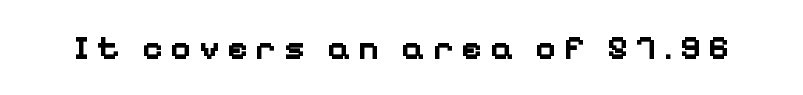
The image shows 35 px bold sans-serif type, upright; set unusually wide letter spacing (+0.21 em), not underlined; low stroke contrast and a medium x-height.
